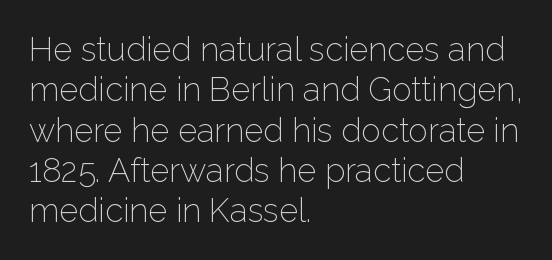
Q: Is the text bold? A: No.
Q: Is the text italic (slanted)? A: No, it is upright.
Q: Is the typeface a serif or a sans-serif typeface? A: Sans-serif.
Q: Is the text underlined? A: No.
Q: How is the paragraph aligned? A: Left-aligned.
Q: Is the spacing between letters normal or unusually wide? A: Normal.
Q: Width (condensed, normal, or wide)? A: Normal.
Q: Stroke contrast? A: Low.
Q: x-height? A: Medium.
Q: Monospaced? A: No.
